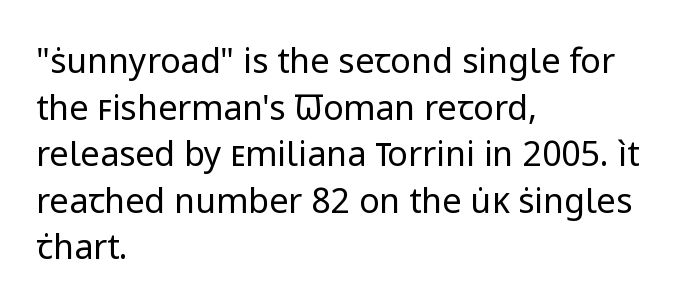
{"serif": "no", "italic": "no", "bold": "no", "weight": "regular", "width": "normal", "stroke_contrast": "low", "x_height": "medium", "monospaced": "no", "underline": "no", "align": "left", "line_spacing": "normal", "line_spacing_ratio": 1.37, "letter_spacing": "normal", "letter_spacing_em": 0.0, "glyph_px": 34}
